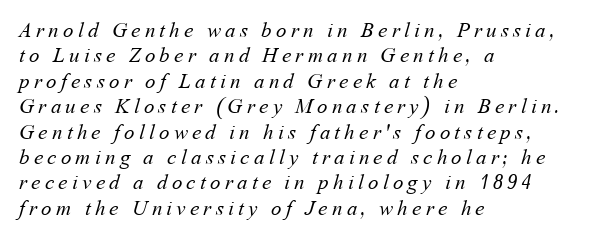
{"bold": "no", "underline": "no", "align": "left", "line_spacing_ratio": 1.21, "letter_spacing": "wide", "letter_spacing_em": 0.2, "glyph_px": 21}
